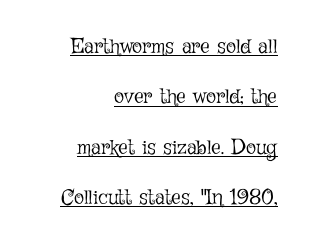
Q: Is the text bold? A: No.
Q: Is the text italic (slanted)? A: No, it is upright.
Q: Is the text underlined? A: Yes.
Q: How is the paragraph aligned? A: Right-aligned.
Q: Is the spacing between letters normal or unusually wide? A: Normal.
Q: Is the spacing between lines tight, normal or loose? A: Loose.
